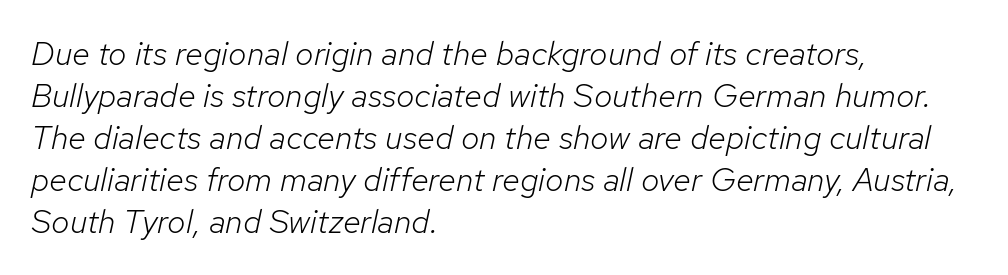
Q: Is the text bold? A: No.
Q: Is the text italic (slanted)? A: Yes, it leans right by about 12 degrees.
Q: Is the text underlined? A: No.
Q: How is the paragraph aligned? A: Left-aligned.
Q: Is the spacing between letters normal or unusually wide? A: Normal.
Q: Is the spacing between lines tight, normal or loose? A: Normal.
Q: Width (condensed, normal, or wide)? A: Normal.
Q: Stroke contrast? A: Low.
Q: x-height? A: Medium.
Q: Monospaced? A: No.
